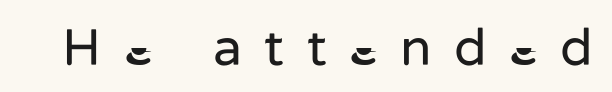
Q: Is the text bold? A: No.
Q: Is the text italic (slanted)? A: No, it is upright.
Q: Is the typeface a serif or a sans-serif typeface? A: Sans-serif.
Q: Is the text underlined? A: No.
Q: Is the spacing between letters normal or unusually wide? A: Unusually wide.
Q: Width (condensed, normal, or wide)? A: Normal.
Q: Stroke contrast? A: Low.
Q: x-height? A: Medium.
Q: Monospaced? A: No.
